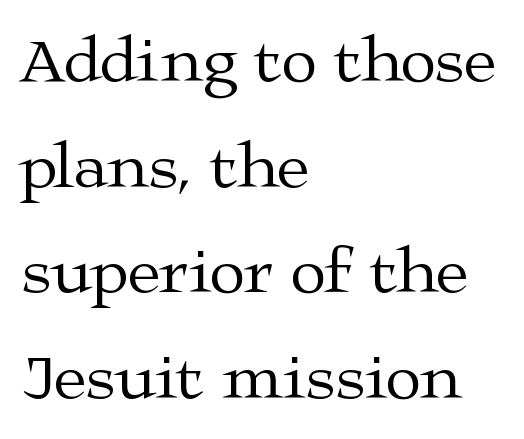
Q: Is the text bold? A: No.
Q: Is the text italic (slanted)? A: No, it is upright.
Q: Is the typeface a serif or a sans-serif typeface? A: Serif.
Q: Is the text underlined? A: No.
Q: How is the paragraph aligned? A: Left-aligned.
Q: Is the spacing between letters normal or unusually wide? A: Normal.
Q: Is the spacing between lines tight, normal or loose? A: Normal.
Q: Width (condensed, normal, or wide)? A: Wide.
Q: Stroke contrast? A: Medium.
Q: x-height? A: Medium.
Q: Monospaced? A: No.
